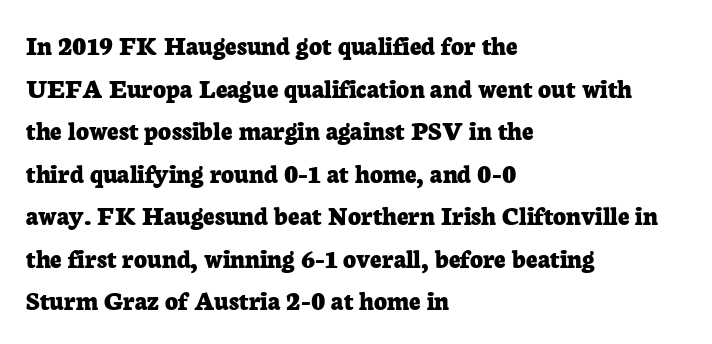
Q: Is the text bold? A: Yes.
Q: Is the text italic (slanted)? A: No, it is upright.
Q: Is the typeface a serif or a sans-serif typeface? A: Serif.
Q: Is the text underlined? A: No.
Q: How is the paragraph aligned? A: Left-aligned.
Q: Is the spacing between letters normal or unusually wide? A: Normal.
Q: Is the spacing between lines tight, normal or loose? A: Normal.
Q: Width (condensed, normal, or wide)? A: Normal.
Q: Stroke contrast? A: Low.
Q: x-height? A: Medium.
Q: Monospaced? A: No.
